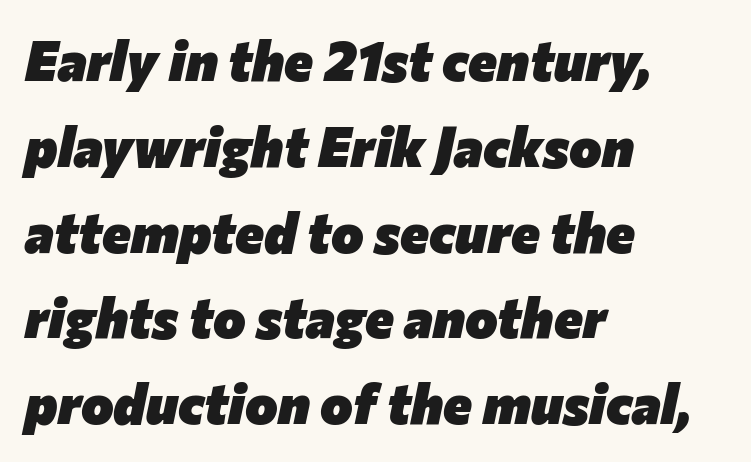
The image shows 55 px heavy type, italic (leaning right); set left-aligned, normal line spacing (1.56x), normal letter spacing, not underlined; low stroke contrast and a medium x-height.
